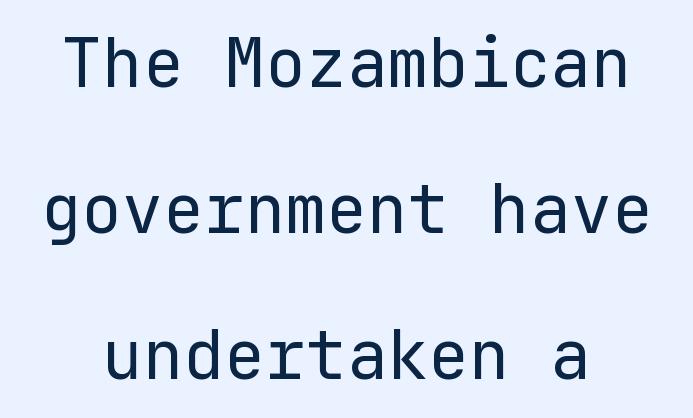
The image shows 68 px regular-weight sans-serif type, upright, monospaced; set loose line spacing (2.15x), normal letter spacing, not underlined; low stroke contrast and a medium x-height.
